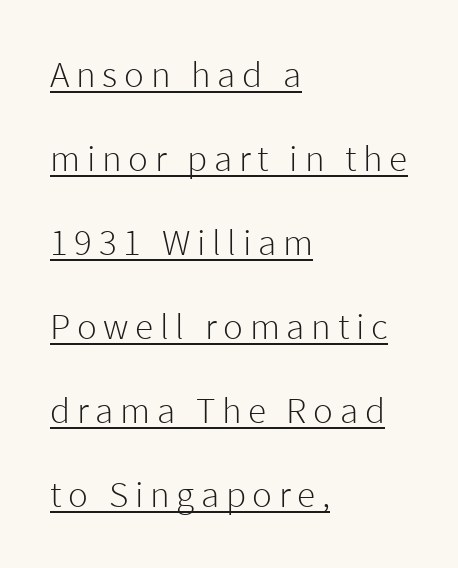
Q: Is the text bold? A: No.
Q: Is the text italic (slanted)? A: No, it is upright.
Q: Is the typeface a serif or a sans-serif typeface? A: Sans-serif.
Q: Is the text underlined? A: Yes.
Q: How is the paragraph aligned? A: Left-aligned.
Q: Is the spacing between lines tight, normal or loose? A: Loose.
Q: Width (condensed, normal, or wide)? A: Normal.
Q: Stroke contrast? A: Low.
Q: x-height? A: Medium.
Q: Monospaced? A: No.
